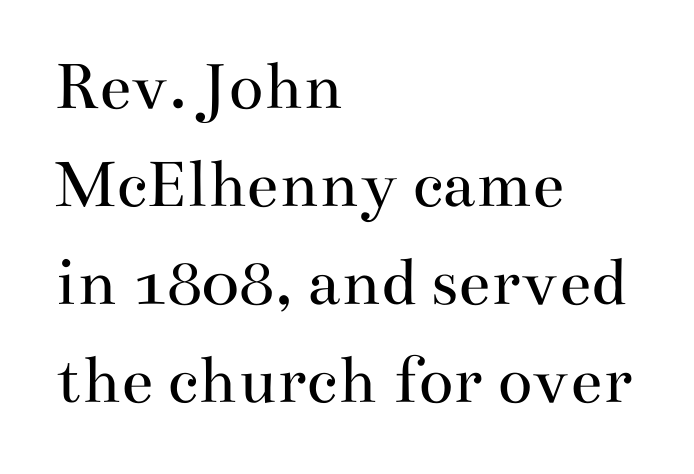
The image shows 72 px regular-weight, wide serif type, upright; set left-aligned, normal line spacing (1.36x), normal letter spacing, not underlined; medium stroke contrast and a small x-height.
